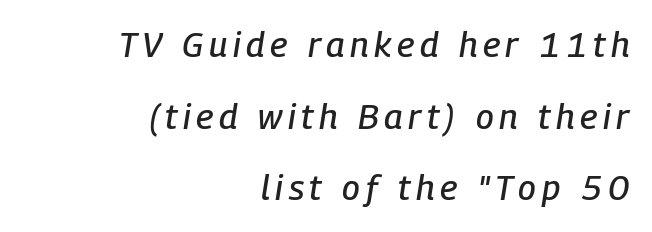
Q: Is the text italic (slanted)? A: Yes, it leans right by about 9 degrees.
Q: Is the text underlined? A: No.
Q: How is the paragraph aligned? A: Right-aligned.
Q: Is the spacing between lines tight, normal or loose? A: Loose.
Q: Width (condensed, normal, or wide)? A: Condensed.
Q: Stroke contrast? A: Low.
Q: x-height? A: Medium.
Q: Monospaced? A: No.
